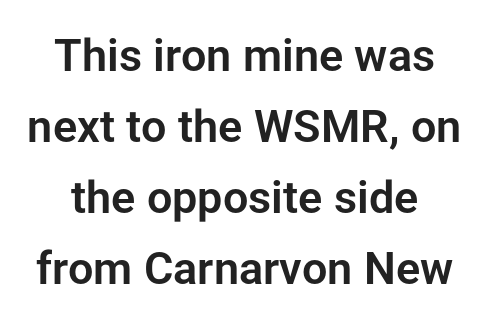
{"serif": "no", "italic": "no", "width": "normal", "stroke_contrast": "low", "x_height": "medium", "monospaced": "no", "underline": "no", "line_spacing": "normal", "line_spacing_ratio": 1.58, "letter_spacing": "normal", "letter_spacing_em": 0.0, "glyph_px": 45}
